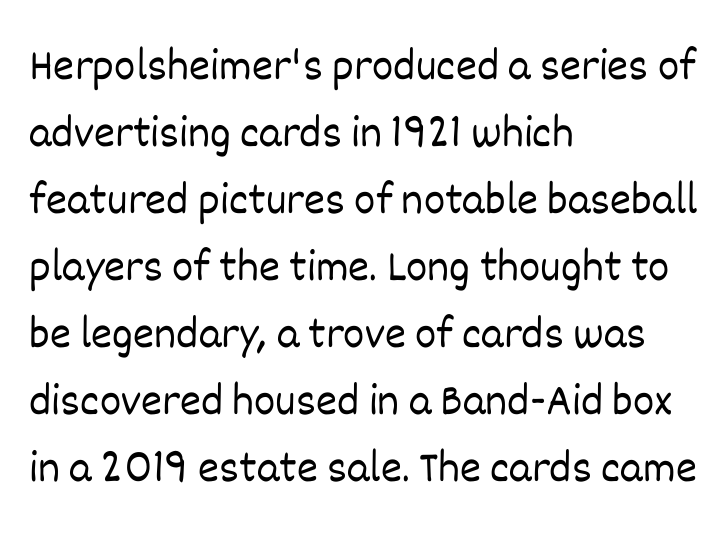
Q: Is the text bold? A: No.
Q: Is the text italic (slanted)? A: No, it is upright.
Q: Is the text underlined? A: No.
Q: How is the paragraph aligned? A: Left-aligned.
Q: Is the spacing between letters normal or unusually wide? A: Normal.
Q: Is the spacing between lines tight, normal or loose? A: Normal.
Q: Width (condensed, normal, or wide)? A: Normal.
Q: Stroke contrast? A: Low.
Q: x-height? A: Large.
Q: Monospaced? A: No.
